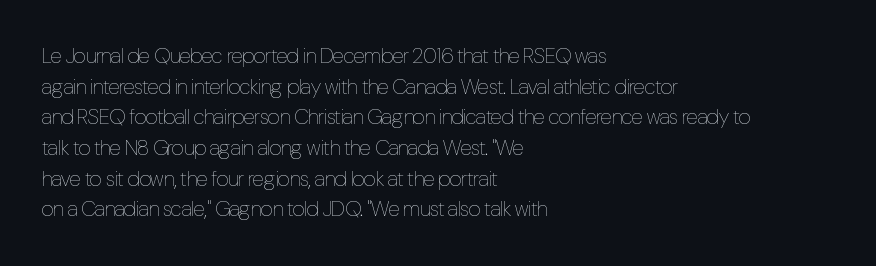
The image shows 21 px text type, upright; set left-aligned, normal line spacing (1.46x), normal letter spacing, not underlined.
